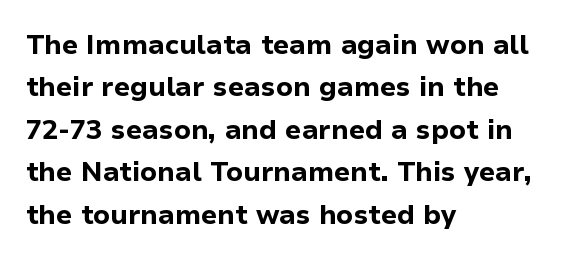
The axis of the letterforms is exactly vertical. The passage is arranged the way most books set body copy — flush left. Beneath every word, the page is bare. Summary of weight: heavy, a full bold. In terms of leading, this rendering sits right in the middle.
